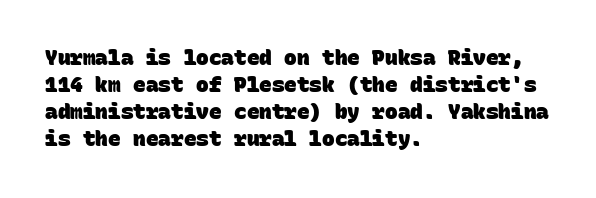
Q: Is the text bold? A: Yes.
Q: Is the text underlined? A: No.
Q: How is the paragraph aligned? A: Left-aligned.
Q: Is the spacing between letters normal or unusually wide? A: Normal.
Q: Is the spacing between lines tight, normal or loose? A: Normal.
